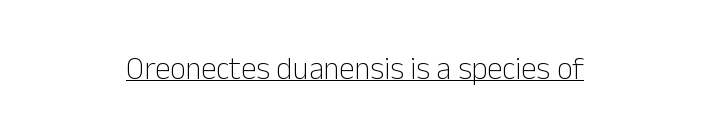
The image shows 31 px light sans-serif type, upright; set centered, normal letter spacing, underlined; low stroke contrast and a medium x-height.
